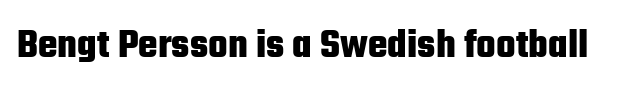
{"serif": "no", "italic": "no", "bold": "yes", "weight": "heavy", "width": "condensed", "stroke_contrast": "low", "x_height": "medium", "monospaced": "no", "underline": "no", "letter_spacing": "normal", "letter_spacing_em": 0.0, "glyph_px": 41}
